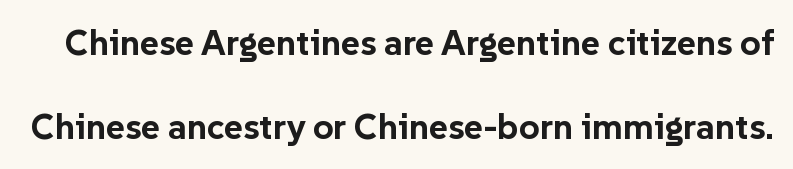
The image shows 36 px bold sans-serif type, upright; set loose line spacing (2.32x), normal letter spacing, not underlined; low stroke contrast and a medium x-height.
